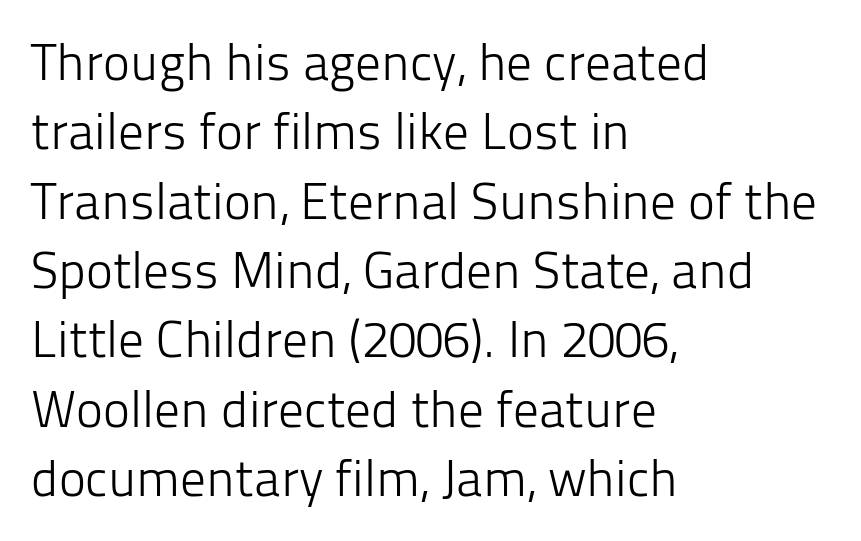
The image shows 51 px light sans-serif type, upright; set left-aligned, normal line spacing (1.36x), normal letter spacing, not underlined; low stroke contrast and a medium x-height.
